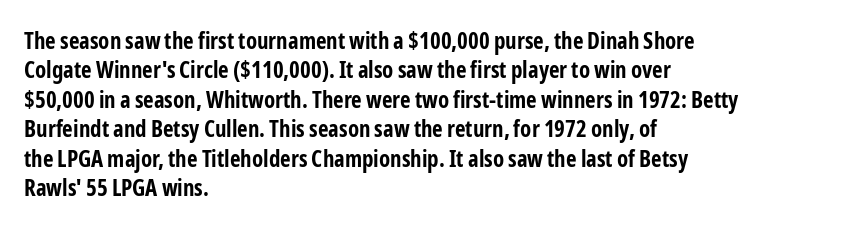
Q: Is the text bold? A: Yes.
Q: Is the text italic (slanted)? A: No, it is upright.
Q: Is the text underlined? A: No.
Q: How is the paragraph aligned? A: Left-aligned.
Q: Is the spacing between letters normal or unusually wide? A: Normal.
Q: Is the spacing between lines tight, normal or loose? A: Normal.
